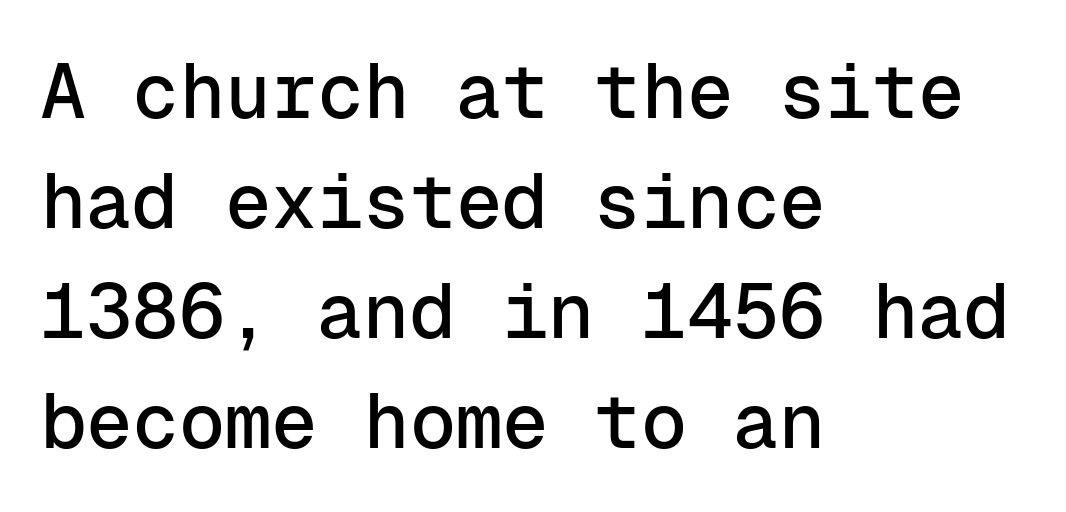
Q: Is the text italic (slanted)? A: No, it is upright.
Q: Is the typeface a serif or a sans-serif typeface? A: Sans-serif.
Q: Is the text underlined? A: No.
Q: How is the paragraph aligned? A: Left-aligned.
Q: Is the spacing between letters normal or unusually wide? A: Normal.
Q: Is the spacing between lines tight, normal or loose? A: Normal.
Q: Width (condensed, normal, or wide)? A: Normal.
Q: Stroke contrast? A: Low.
Q: x-height? A: Medium.
Q: Monospaced? A: Yes.
